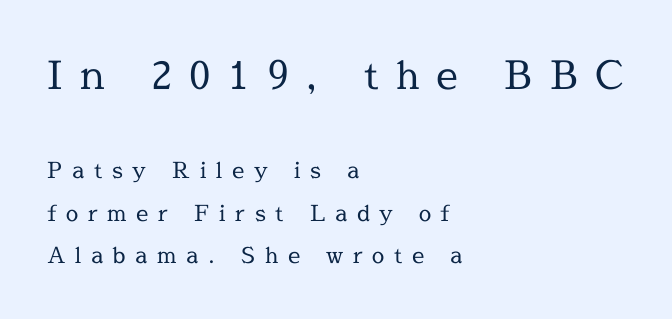
The image shows 39 px regular-weight serif type, upright; set left-aligned, loose line spacing (1.94x), unusually wide letter spacing (+0.44 em), not underlined; the first (top) block is 1.77x larger; a medium x-height.
